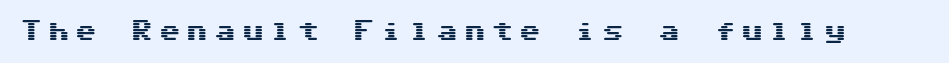
The type is letterspaced generously, with wide tracking. This rendering features lettering with no underline. Notice how the stems are strictly vertical — no italics here.
